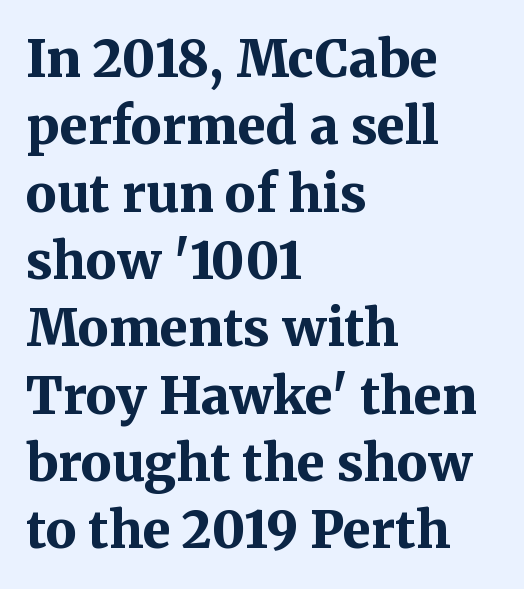
Each letter keeps its own natural width here, so spacing adapts to shape. These lines were composed using upright roman letters. These lines stack with their left ends in a neat column. The designer went with a serif here, giving each stem small feet.
